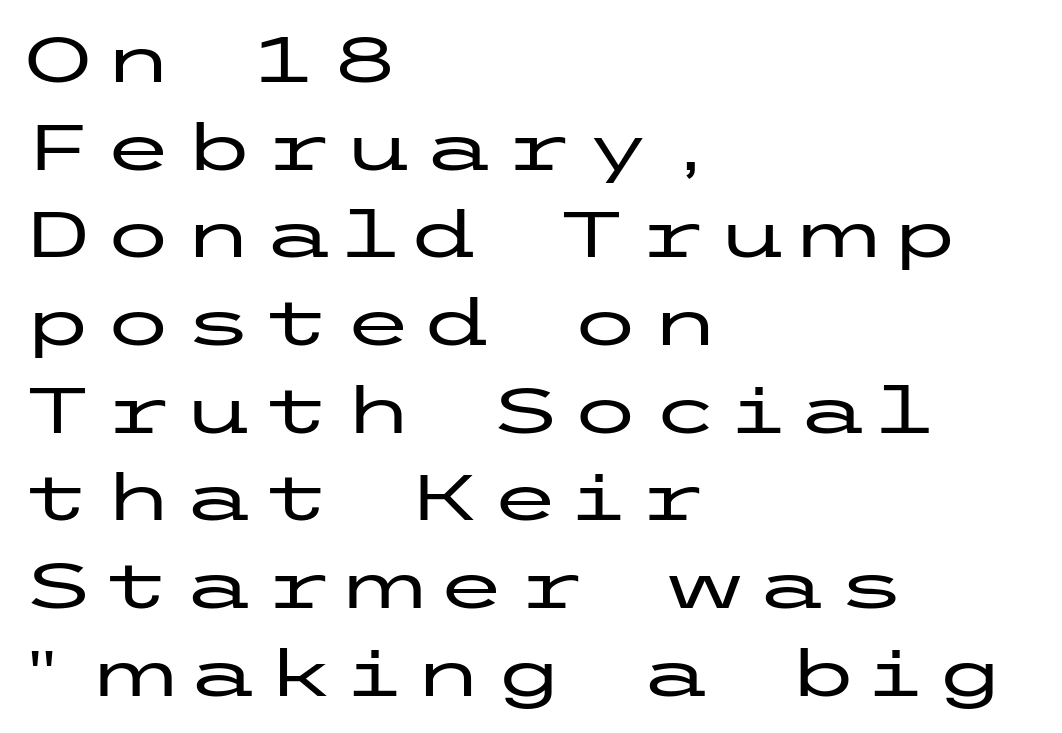
{"serif": "no", "italic": "no", "width": "wide", "stroke_contrast": "low", "x_height": "medium", "underline": "no", "align": "left", "line_spacing": "normal", "line_spacing_ratio": 1.37, "glyph_px": 64}
